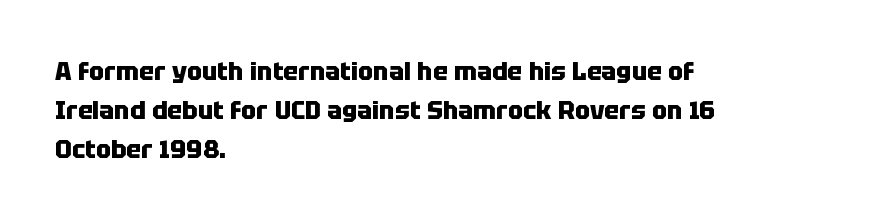
There is no visible air inserted between adjacent glyphs. This sample is left-justified, so line endings fall wherever the words run out. Normally led — the rows are evenly, conventionally spaced. The lettering holds an erect, upright posture throughout.
